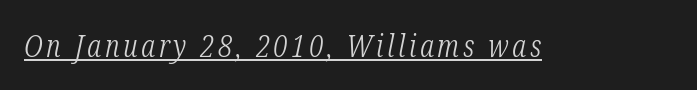
Q: Is the text bold? A: No.
Q: Is the text italic (slanted)? A: Yes, it leans right by about 12 degrees.
Q: Is the typeface a serif or a sans-serif typeface? A: Serif.
Q: Is the text underlined? A: Yes.
Q: Width (condensed, normal, or wide)? A: Condensed.
Q: Stroke contrast? A: Low.
Q: x-height? A: Medium.
Q: Monospaced? A: No.
